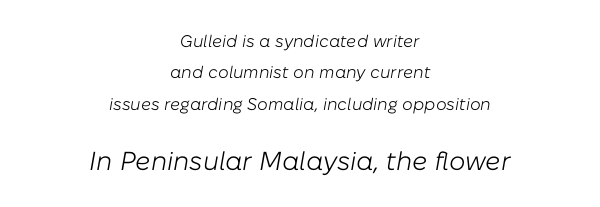
Q: Is the text bold? A: No.
Q: Is the text italic (slanted)? A: Yes, it leans right by about 10 degrees.
Q: Is the text underlined? A: No.
Q: How is the paragraph aligned? A: Centered.
Q: Is the spacing between letters normal or unusually wide? A: Normal.
Q: Which block of text is set in a larger size, the first (top) or the second (bottom)? A: The second (bottom) one.
